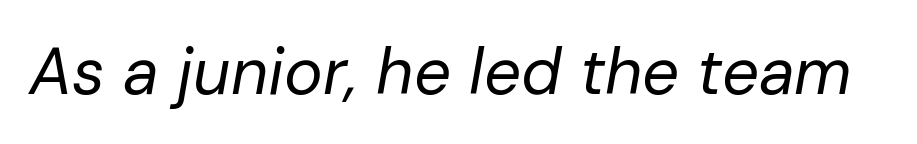
Q: Is the text bold? A: No.
Q: Is the text italic (slanted)? A: Yes, it leans right by about 10 degrees.
Q: Is the text underlined? A: No.
Q: Is the spacing between letters normal or unusually wide? A: Normal.
Q: Width (condensed, normal, or wide)? A: Normal.
Q: Stroke contrast? A: Low.
Q: x-height? A: Medium.
Q: Monospaced? A: No.
